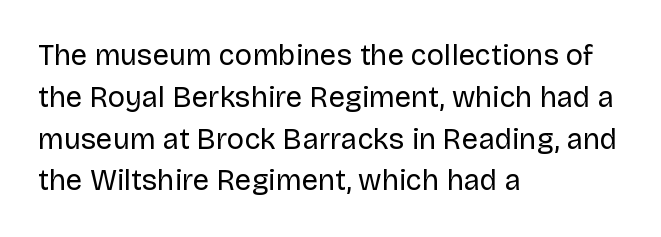
The passage shown is typed in a proportional face where columns would drift. The face looks like a standard text weight, possibly lighter. Letter spacing: default. Do the letters lean? They stand straight. Whoever set this chose a conventional vertical rhythm.
